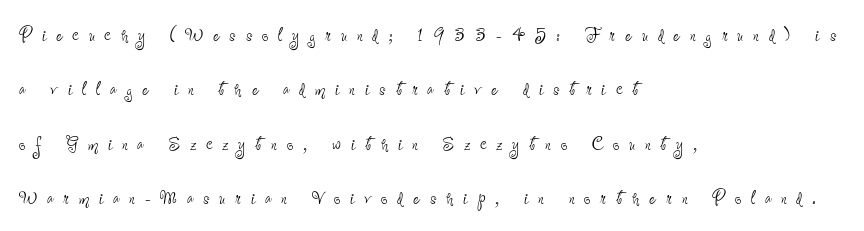
The image shows 23 px text type; set left-aligned, loose line spacing (2.36x), unusually wide letter spacing (+0.43 em), not underlined.
